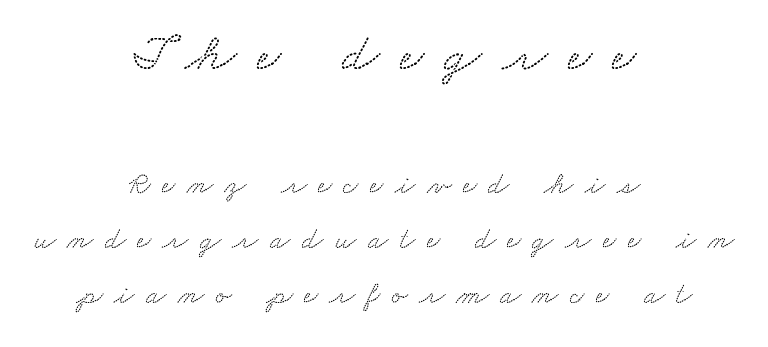
{"width": "wide", "stroke_contrast": "low", "x_height": "small", "monospaced": "no", "underline": "no", "align": "center", "line_spacing_ratio": 1.83, "letter_spacing": "wide", "letter_spacing_em": 0.38, "larger_block": "first", "size_ratio": 1.77, "glyph_px": 53}
